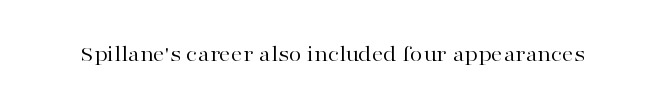
The image shows 23 px text type, upright; set normal letter spacing, not underlined.
